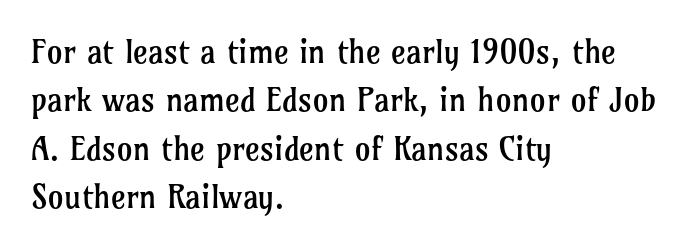
Q: Is the text bold? A: No.
Q: Is the text italic (slanted)? A: No, it is upright.
Q: Is the typeface a serif or a sans-serif typeface? A: Serif.
Q: Is the text underlined? A: No.
Q: How is the paragraph aligned? A: Left-aligned.
Q: Is the spacing between letters normal or unusually wide? A: Normal.
Q: Is the spacing between lines tight, normal or loose? A: Normal.
Q: Width (condensed, normal, or wide)? A: Normal.
Q: Stroke contrast? A: Low.
Q: x-height? A: Medium.
Q: Monospaced? A: No.
